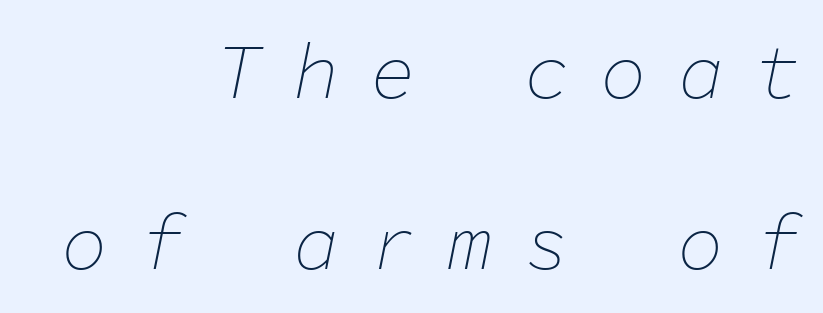
{"italic": "yes", "lean": "right", "slant_degrees": 11, "bold": "no", "weight": "thin", "width": "normal", "stroke_contrast": "low", "x_height": "medium", "monospaced": "yes", "underline": "no", "align": "right", "line_spacing": "loose", "line_spacing_ratio": 2.22, "letter_spacing": "wide", "letter_spacing_em": 0.4, "glyph_px": 77}
